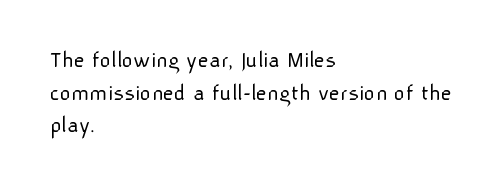
{"italic": "no", "bold": "no", "underline": "no", "align": "left", "line_spacing": "normal", "line_spacing_ratio": 1.36, "letter_spacing": "normal", "letter_spacing_em": 0.0, "glyph_px": 24}
